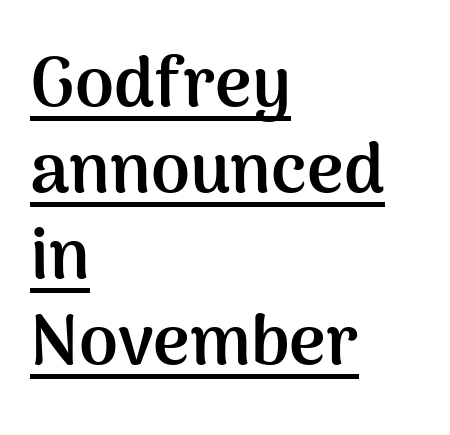
The image shows 70 px semibold sans-serif type, upright; set left-aligned, line spacing 1.23x, normal letter spacing, underlined; medium stroke contrast and a medium x-height.
